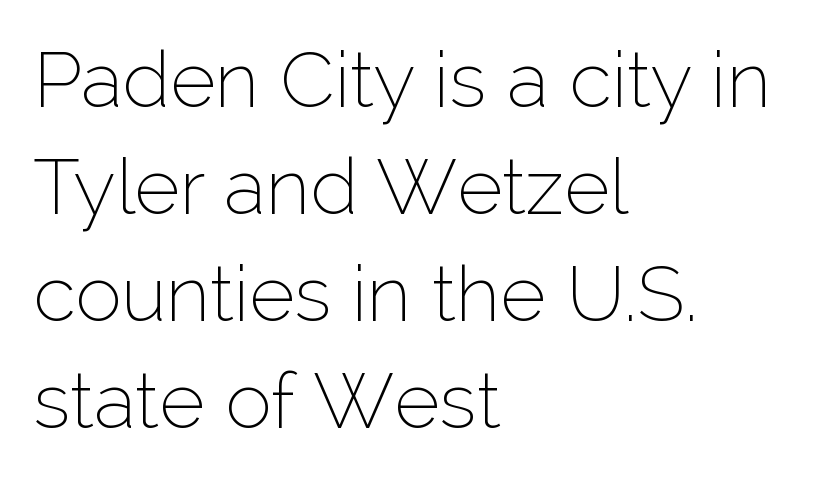
Spacing between characters is what you'd get straight out of the box. In terms of leading, this rendering sits right in the middle. Type without underlining. The rendering uses natural spacing where letterforms have individual widths. These lines stack with their left ends in a neat column.
